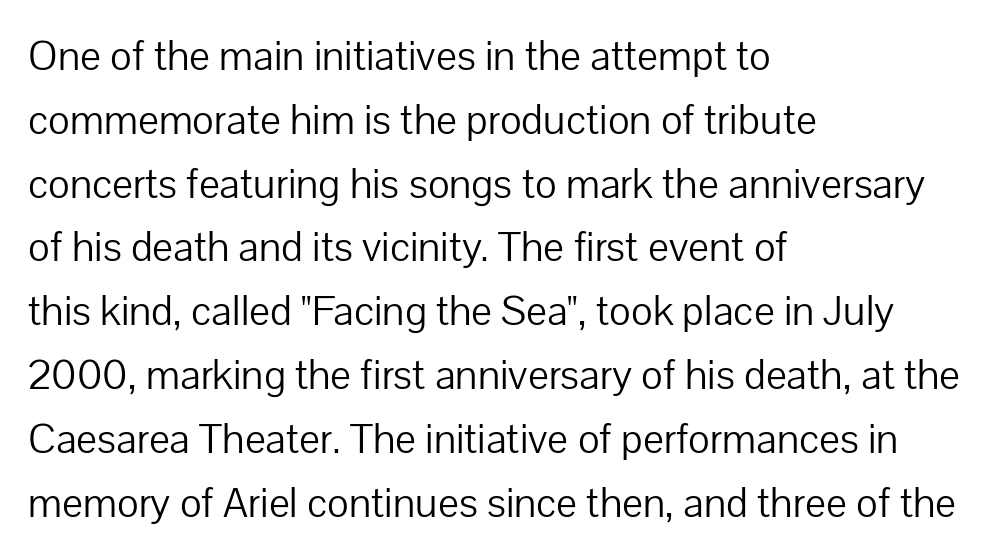
Descenders are the only things crossing below the line. This sample uses plain, unmodified letter spacing. Spacing verdict: proportional, widths tailored to each character. A typesetter would mark this as roman, not italic. In CSS terms this would be text-align: left.
